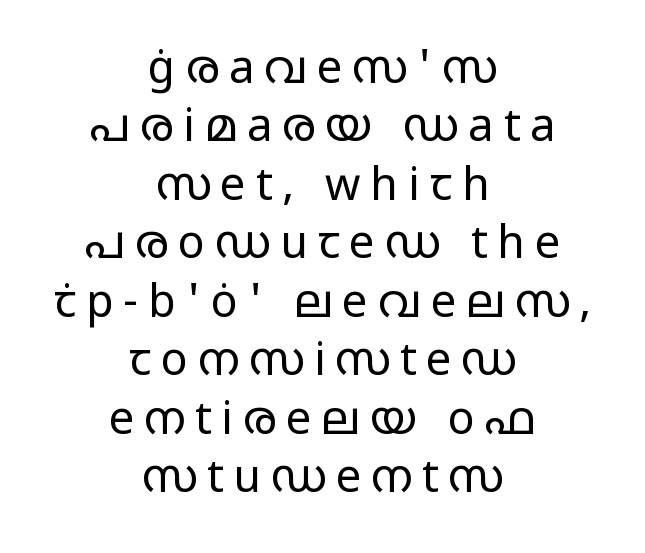
The image shows 45 px regular-weight, wide sans-serif type, upright; set centered, normal line spacing (1.3x), unusually wide letter spacing (+0.22 em), not underlined; low stroke contrast and a medium x-height.
